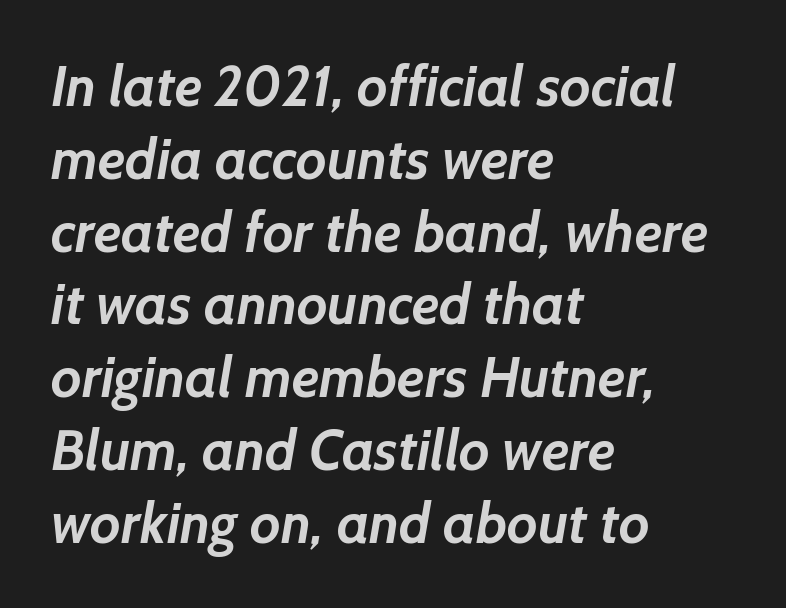
The image shows 56 px semibold sans-serif type; set left-aligned, normal line spacing (1.3x), normal letter spacing, not underlined; low stroke contrast and a medium x-height.
